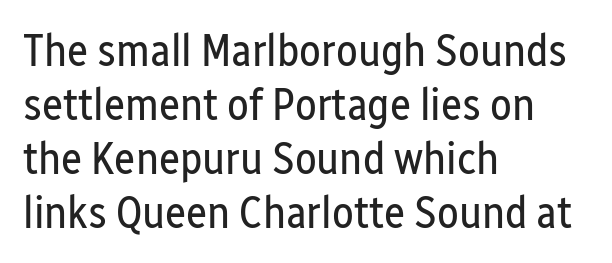
The type is set solid horizontally, with unmodified tracking. Character widths vary here, with narrow letters taking less room than wide ones. Stroke thickness stays within the range of a standard reading face or lighter. Regarding serifs, this sample does without them. The letters stand straight up with perfectly vertical stems.
